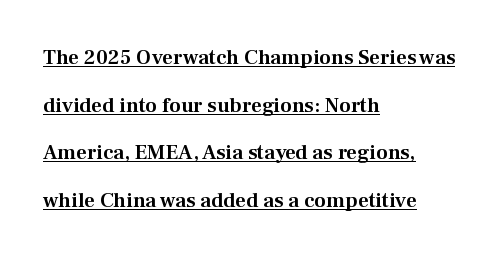
The image shows 21 px text type, upright; set left-aligned, loose line spacing (2.27x), normal letter spacing, underlined.
